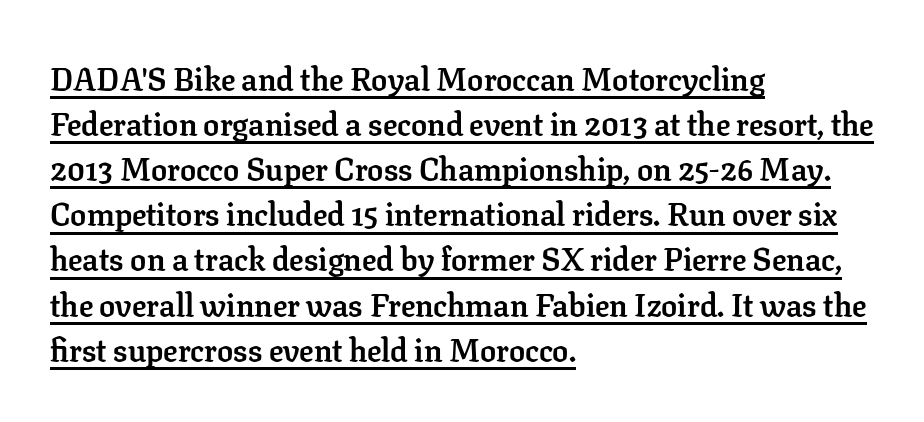
Alignment: flush left. A typesetter would mark this as roman, not italic. If you measured baseline to baseline, you'd find a middling distance. Students, this is bold: see how much ink each stroke carries.
